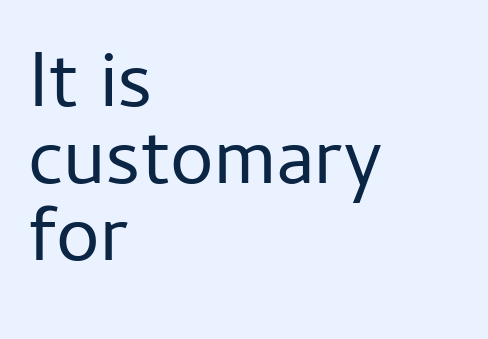
Q: Is the text bold? A: No.
Q: Is the text italic (slanted)? A: No, it is upright.
Q: Is the typeface a serif or a sans-serif typeface? A: Sans-serif.
Q: Is the text underlined? A: No.
Q: How is the paragraph aligned? A: Left-aligned.
Q: Is the spacing between letters normal or unusually wide? A: Normal.
Q: Is the spacing between lines tight, normal or loose? A: Tight.
Q: Width (condensed, normal, or wide)? A: Normal.
Q: Stroke contrast? A: Low.
Q: x-height? A: Medium.
Q: Monospaced? A: No.
